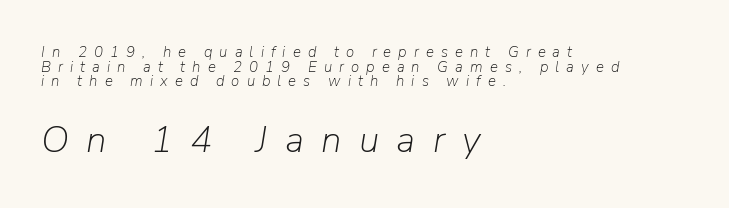
{"italic": "yes", "lean": "right", "slant_degrees": 9, "bold": "no", "weight": "light", "width": "normal", "stroke_contrast": "low", "x_height": "medium", "monospaced": "no", "underline": "no", "align": "left", "line_spacing": "tight", "line_spacing_ratio": 0.97, "letter_spacing": "wide", "letter_spacing_em": 0.47, "larger_block": "second", "size_ratio": 2.47, "glyph_px": 37}
